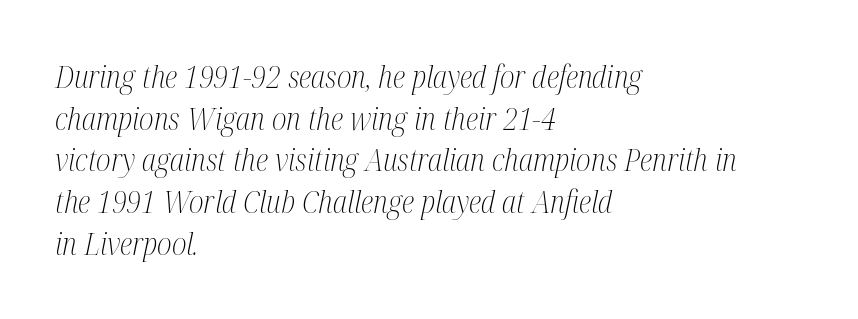
{"serif": "yes", "italic": "yes", "lean": "right", "slant_degrees": 12, "bold": "no", "weight": "light", "width": "condensed", "stroke_contrast": "medium", "x_height": "medium", "monospaced": "no", "underline": "no", "align": "left", "line_spacing": "normal", "line_spacing_ratio": 1.39, "letter_spacing": "normal", "letter_spacing_em": 0.0, "glyph_px": 30}
